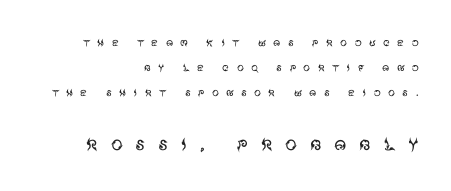
Q: Is the text bold? A: No.
Q: Is the text italic (slanted)? A: No, it is upright.
Q: Is the text underlined? A: No.
Q: How is the paragraph aligned? A: Right-aligned.
Q: Is the spacing between letters normal or unusually wide? A: Unusually wide.
Q: Which block of text is set in a larger size, the first (top) or the second (bottom)? A: The second (bottom) one.
